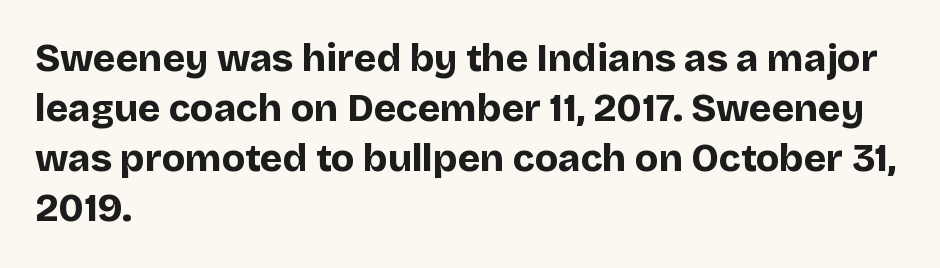
Q: Is the text bold? A: Yes.
Q: Is the text italic (slanted)? A: No, it is upright.
Q: Is the typeface a serif or a sans-serif typeface? A: Sans-serif.
Q: Is the text underlined? A: No.
Q: How is the paragraph aligned? A: Left-aligned.
Q: Is the spacing between letters normal or unusually wide? A: Normal.
Q: Is the spacing between lines tight, normal or loose? A: Normal.
Q: Width (condensed, normal, or wide)? A: Normal.
Q: Stroke contrast? A: Low.
Q: x-height? A: Large.
Q: Monospaced? A: No.
